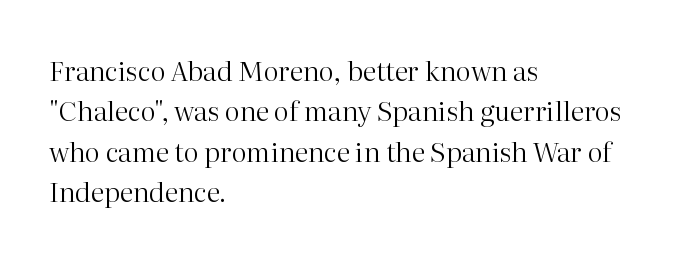
{"italic": "no", "bold": "no", "underline": "no", "align": "left", "line_spacing": "normal", "line_spacing_ratio": 1.5, "letter_spacing": "normal", "letter_spacing_em": 0.0, "glyph_px": 27}
